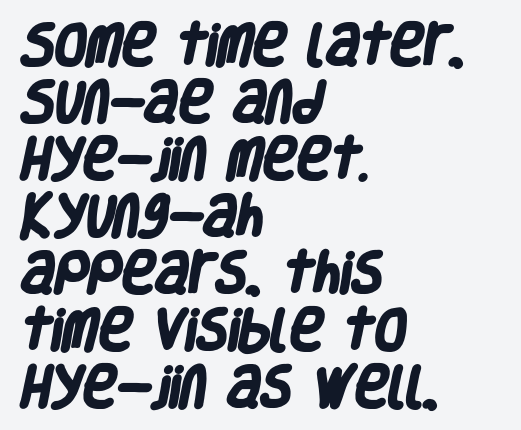
Q: Is the text bold? A: Yes.
Q: Is the typeface a serif or a sans-serif typeface? A: Sans-serif.
Q: Is the text underlined? A: No.
Q: How is the paragraph aligned? A: Left-aligned.
Q: Is the spacing between letters normal or unusually wide? A: Normal.
Q: Width (condensed, normal, or wide)? A: Condensed.
Q: Stroke contrast? A: Low.
Q: x-height? A: Large.
Q: Monospaced? A: No.
